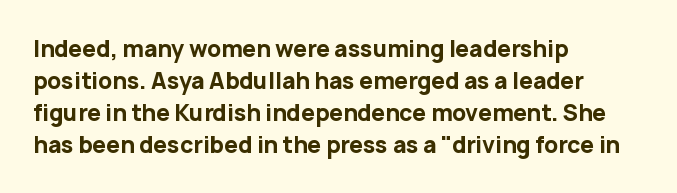
{"italic": "no", "bold": "yes", "underline": "no", "align": "left", "line_spacing": "normal", "line_spacing_ratio": 1.45, "letter_spacing": "normal", "letter_spacing_em": 0.0, "glyph_px": 22}
